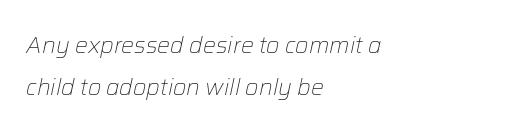
{"italic": "yes", "lean": "right", "slant_degrees": 12, "bold": "no", "underline": "no", "align": "left", "line_spacing_ratio": 1.84, "letter_spacing": "normal", "letter_spacing_em": 0.0, "glyph_px": 23}
